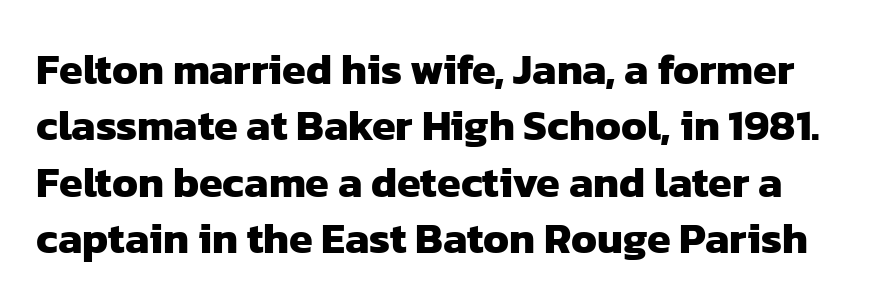
{"serif": "no", "bold": "yes", "weight": "heavy", "width": "normal", "stroke_contrast": "low", "x_height": "medium", "monospaced": "no", "underline": "no", "line_spacing": "normal", "line_spacing_ratio": 1.31, "letter_spacing": "normal", "letter_spacing_em": 0.0, "glyph_px": 43}
